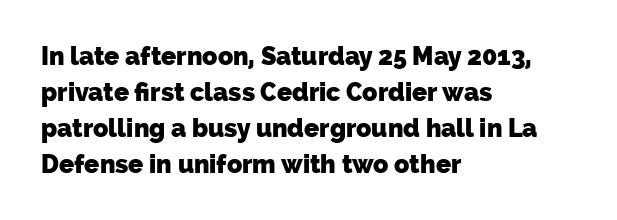
Look at the tracking — it's just the regular setting, nothing added. Honestly, the row spacing looks completely unremarkable. Plain, unruled lines of type. The compositor pushed each line to the left boundary. I'd describe the lettering as bold — thick and assertive.
